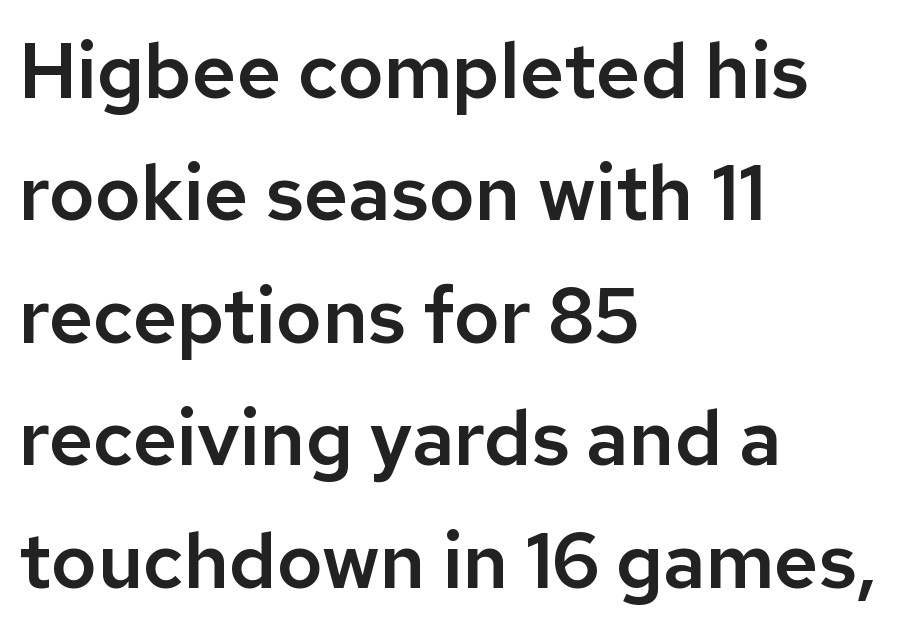
Q: Is the text italic (slanted)? A: No, it is upright.
Q: Is the typeface a serif or a sans-serif typeface? A: Sans-serif.
Q: Is the text underlined? A: No.
Q: How is the paragraph aligned? A: Left-aligned.
Q: Is the spacing between letters normal or unusually wide? A: Normal.
Q: Is the spacing between lines tight, normal or loose? A: Normal.
Q: Width (condensed, normal, or wide)? A: Normal.
Q: Stroke contrast? A: Low.
Q: x-height? A: Medium.
Q: Monospaced? A: No.
